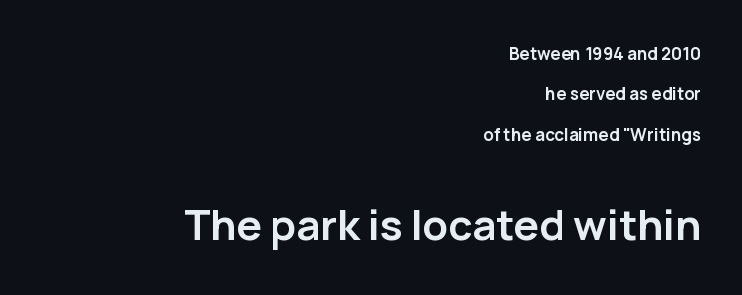
Q: Is the text bold? A: Yes.
Q: Is the text italic (slanted)? A: No, it is upright.
Q: Is the typeface a serif or a sans-serif typeface? A: Sans-serif.
Q: Is the text underlined? A: No.
Q: How is the paragraph aligned? A: Right-aligned.
Q: Is the spacing between letters normal or unusually wide? A: Normal.
Q: Is the spacing between lines tight, normal or loose? A: Loose.
Q: Which block of text is set in a larger size, the first (top) or the second (bottom)? A: The second (bottom) one.
Q: Width (condensed, normal, or wide)? A: Normal.
Q: Stroke contrast? A: Low.
Q: x-height? A: Medium.
Q: Monospaced? A: No.
